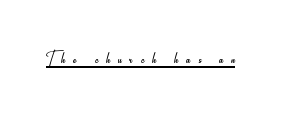
Q: Is the text bold? A: No.
Q: Is the text italic (slanted)? A: Yes.
Q: Is the text underlined? A: Yes.
Q: Is the spacing between letters normal or unusually wide? A: Unusually wide.
